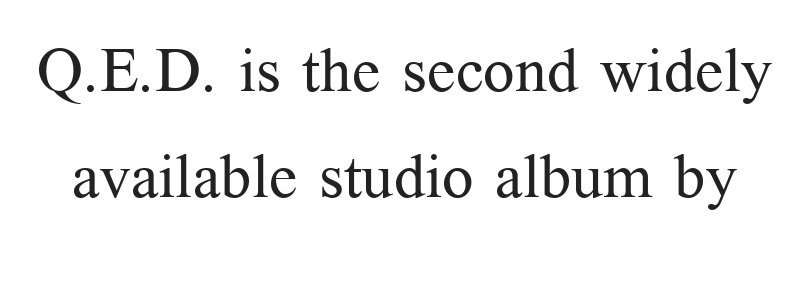
The image shows 62 px regular-weight serif type, upright; set line spacing 1.71x, normal letter spacing, not underlined; medium stroke contrast and a medium x-height.
